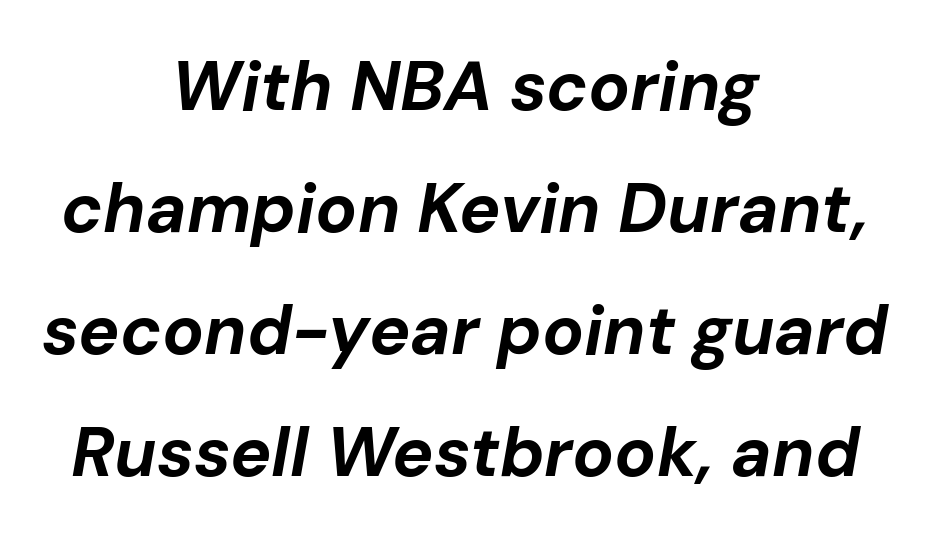
Q: Is the text bold? A: Yes.
Q: Is the text italic (slanted)? A: Yes, it leans right by about 10 degrees.
Q: Is the text underlined? A: No.
Q: How is the paragraph aligned? A: Centered.
Q: Is the spacing between letters normal or unusually wide? A: Normal.
Q: Width (condensed, normal, or wide)? A: Normal.
Q: Stroke contrast? A: Low.
Q: x-height? A: Medium.
Q: Monospaced? A: No.
